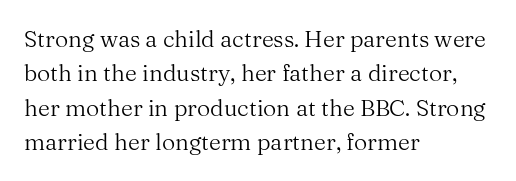
Q: Is the text bold? A: No.
Q: Is the text italic (slanted)? A: No, it is upright.
Q: Is the text underlined? A: No.
Q: How is the paragraph aligned? A: Left-aligned.
Q: Is the spacing between letters normal or unusually wide? A: Normal.
Q: Is the spacing between lines tight, normal or loose? A: Normal.
